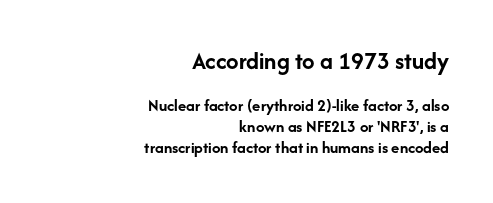
The image shows 25 px bold type, upright; set right-aligned, line spacing 1.22x, normal letter spacing, not underlined; the first (top) block is 1.47x larger.
